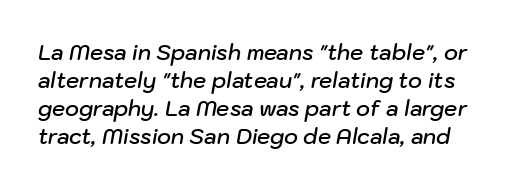
Q: Is the text bold? A: Semi-bold.
Q: Is the text italic (slanted)? A: Yes, it leans right by about 10 degrees.
Q: Is the text underlined? A: No.
Q: Is the spacing between letters normal or unusually wide? A: Normal.
Q: Is the spacing between lines tight, normal or loose? A: Normal.
